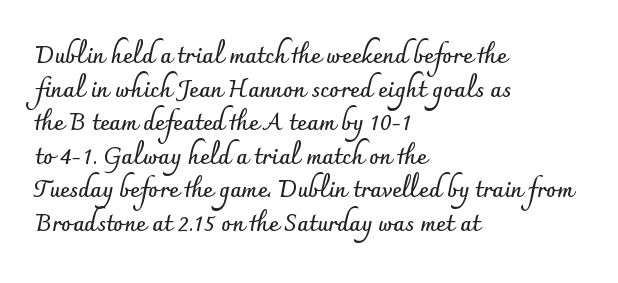
Each line starts at the same left margin while the right side varies. One glance says typical: line gaps are just what's usual. Plenty of ink on the page — the face is bold.
